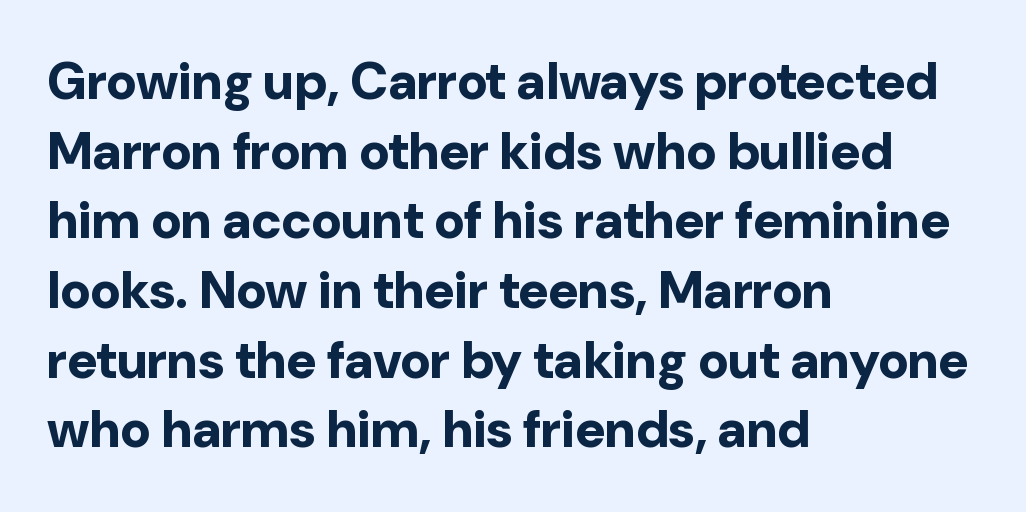
Q: Is the text bold? A: Yes.
Q: Is the text italic (slanted)? A: No, it is upright.
Q: Is the typeface a serif or a sans-serif typeface? A: Sans-serif.
Q: Is the text underlined? A: No.
Q: How is the paragraph aligned? A: Left-aligned.
Q: Is the spacing between letters normal or unusually wide? A: Normal.
Q: Is the spacing between lines tight, normal or loose? A: Normal.
Q: Width (condensed, normal, or wide)? A: Normal.
Q: Stroke contrast? A: Low.
Q: x-height? A: Medium.
Q: Monospaced? A: No.
